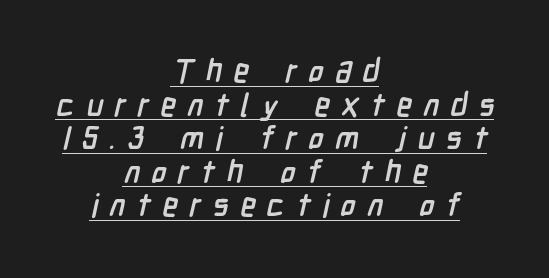
Q: Is the text bold? A: Yes.
Q: Is the typeface a serif or a sans-serif typeface? A: Sans-serif.
Q: Is the text underlined? A: Yes.
Q: How is the paragraph aligned? A: Centered.
Q: Is the spacing between letters normal or unusually wide? A: Unusually wide.
Q: Is the spacing between lines tight, normal or loose? A: Tight.
Q: Width (condensed, normal, or wide)? A: Condensed.
Q: Stroke contrast? A: Low.
Q: x-height? A: Medium.
Q: Monospaced? A: No.
